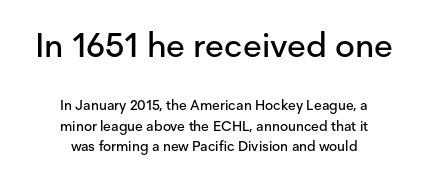
The image shows 34 px sans-serif type, upright; set centered, normal line spacing (1.45x), normal letter spacing, not underlined; the first (top) block is 2.43x larger; low stroke contrast and a medium x-height.
